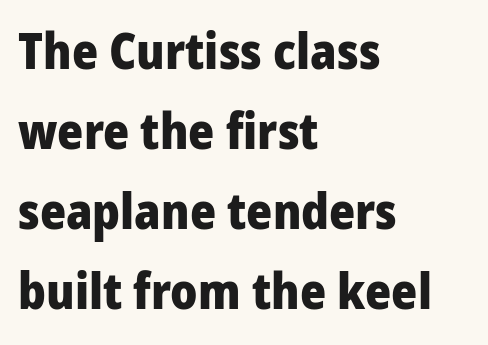
Q: Is the text bold? A: Yes.
Q: Is the text italic (slanted)? A: No, it is upright.
Q: Is the typeface a serif or a sans-serif typeface? A: Sans-serif.
Q: Is the text underlined? A: No.
Q: How is the paragraph aligned? A: Left-aligned.
Q: Is the spacing between letters normal or unusually wide? A: Normal.
Q: Is the spacing between lines tight, normal or loose? A: Normal.
Q: Width (condensed, normal, or wide)? A: Condensed.
Q: Stroke contrast? A: Low.
Q: x-height? A: Large.
Q: Monospaced? A: No.
